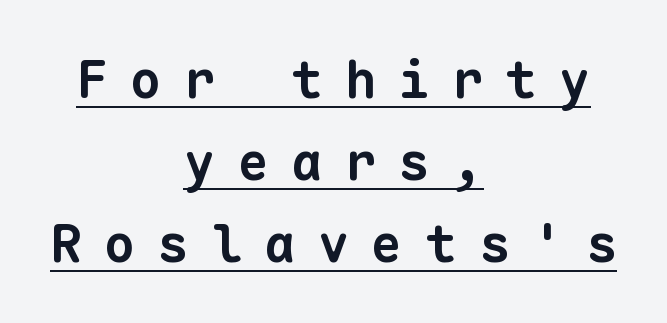
{"serif": "no", "bold": "yes", "weight": "bold", "width": "normal", "stroke_contrast": "low", "x_height": "medium", "monospaced": "yes", "underline": "yes", "align": "center", "line_spacing": "normal", "line_spacing_ratio": 1.58, "letter_spacing": "wide", "letter_spacing_em": 0.43, "glyph_px": 52}
